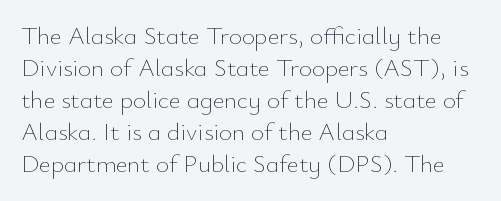
The image shows 25 px text type, upright; set left-aligned, normal line spacing (1.28x), normal letter spacing, not underlined.
